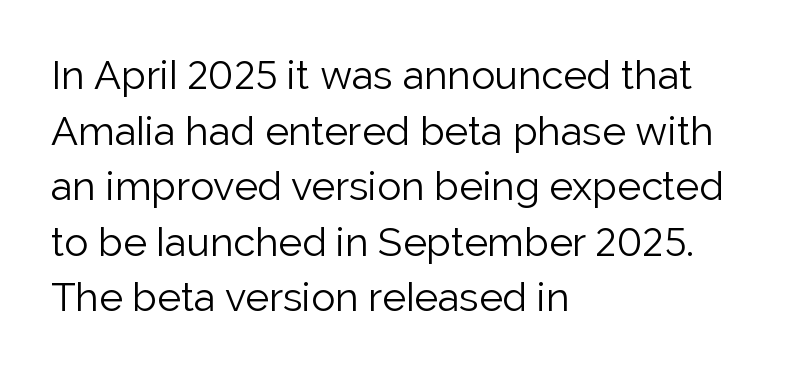
Posture: upright roman. Each stroke keeps to a modest, everyday thickness or less. The setting favours the left margin, as ordinary paragraphs usually do. Is this a sans? Yes — the strokes have no serifs. How are the letters spaced? Ordinarily, with no added tracking. Each new line begins a customary step beneath the previous one.
